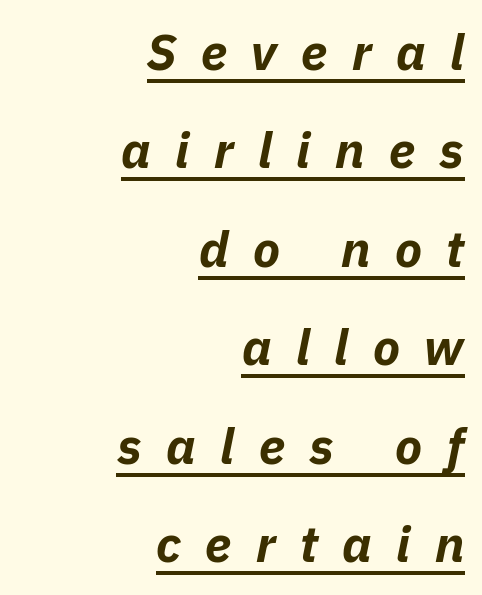
Q: Is the text bold? A: Yes.
Q: Is the text italic (slanted)? A: Yes, it leans right by about 11 degrees.
Q: Is the text underlined? A: Yes.
Q: How is the paragraph aligned? A: Right-aligned.
Q: Is the spacing between letters normal or unusually wide? A: Unusually wide.
Q: Is the spacing between lines tight, normal or loose? A: Loose.
Q: Width (condensed, normal, or wide)? A: Normal.
Q: Stroke contrast? A: Low.
Q: x-height? A: Medium.
Q: Monospaced? A: No.
